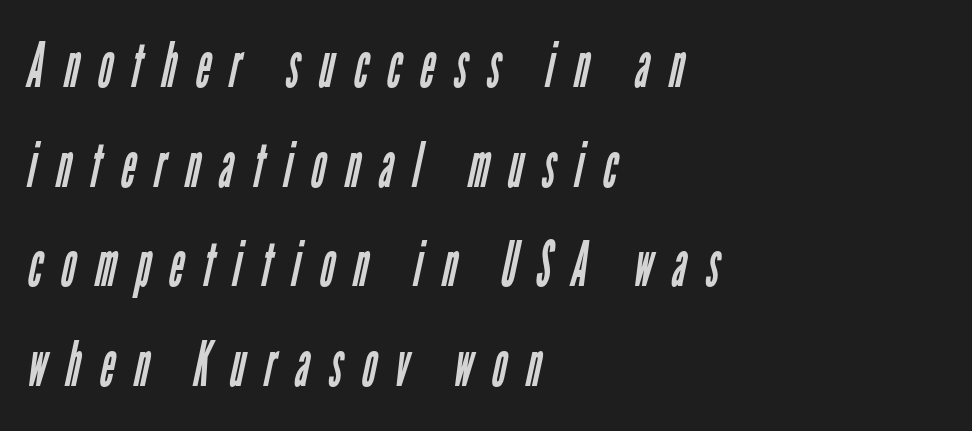
{"serif": "no", "bold": "no", "weight": "regular", "width": "condensed", "stroke_contrast": "low", "x_height": "medium", "monospaced": "no", "underline": "no", "align": "left", "line_spacing": "normal", "line_spacing_ratio": 1.58, "letter_spacing": "wide", "letter_spacing_em": 0.31, "glyph_px": 63}
